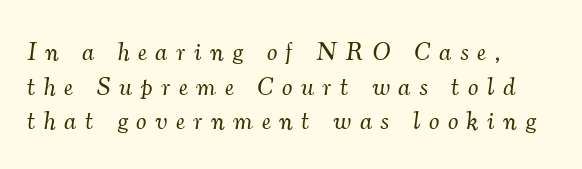
{"italic": "yes", "lean": "right", "slant_degrees": 7, "bold": "no", "underline": "no", "align": "left", "line_spacing": "normal", "line_spacing_ratio": 1.33, "letter_spacing": "wide", "letter_spacing_em": 0.34, "glyph_px": 26}
